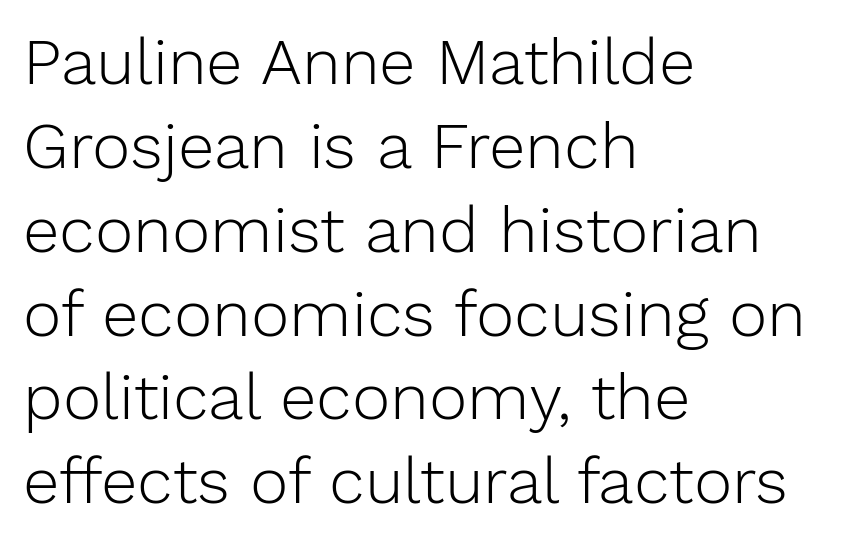
The image shows 65 px light sans-serif type, upright; set left-aligned, normal line spacing (1.29x), normal letter spacing, not underlined; low stroke contrast and a medium x-height.
